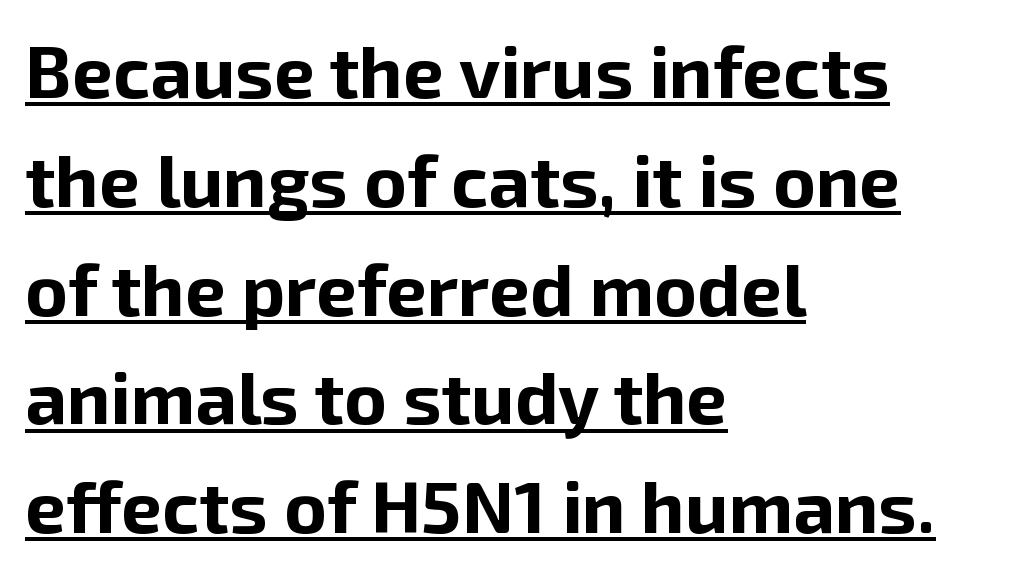
{"serif": "no", "italic": "no", "bold": "yes", "weight": "bold", "width": "normal", "stroke_contrast": "low", "x_height": "medium", "monospaced": "no", "underline": "yes", "align": "left", "line_spacing": "normal", "line_spacing_ratio": 1.49, "letter_spacing": "normal", "letter_spacing_em": 0.0, "glyph_px": 73}
